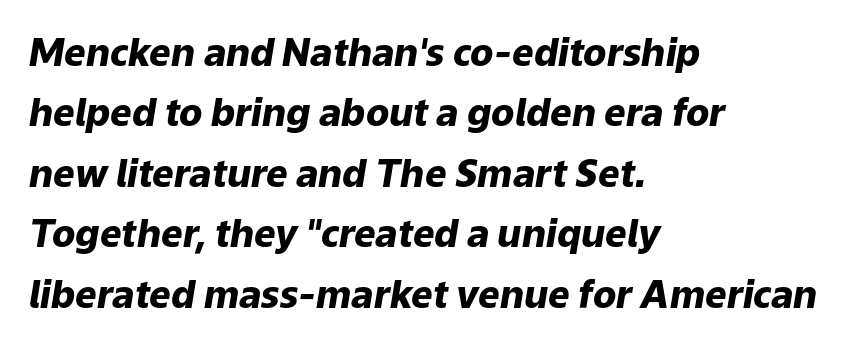
Q: Is the text bold? A: Yes.
Q: Is the text italic (slanted)? A: Yes, it leans right by about 9 degrees.
Q: Is the text underlined? A: No.
Q: How is the paragraph aligned? A: Left-aligned.
Q: Is the spacing between letters normal or unusually wide? A: Normal.
Q: Is the spacing between lines tight, normal or loose? A: Normal.
Q: Width (condensed, normal, or wide)? A: Normal.
Q: Stroke contrast? A: Low.
Q: x-height? A: Medium.
Q: Monospaced? A: No.
